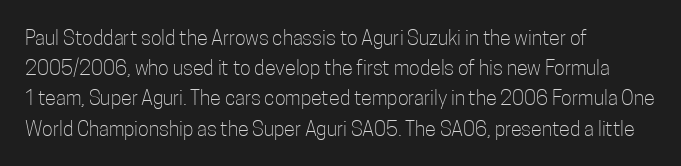
Q: Is the text bold? A: No.
Q: Is the text italic (slanted)? A: No, it is upright.
Q: Is the text underlined? A: No.
Q: How is the paragraph aligned? A: Left-aligned.
Q: Is the spacing between letters normal or unusually wide? A: Normal.
Q: Is the spacing between lines tight, normal or loose? A: Normal.
